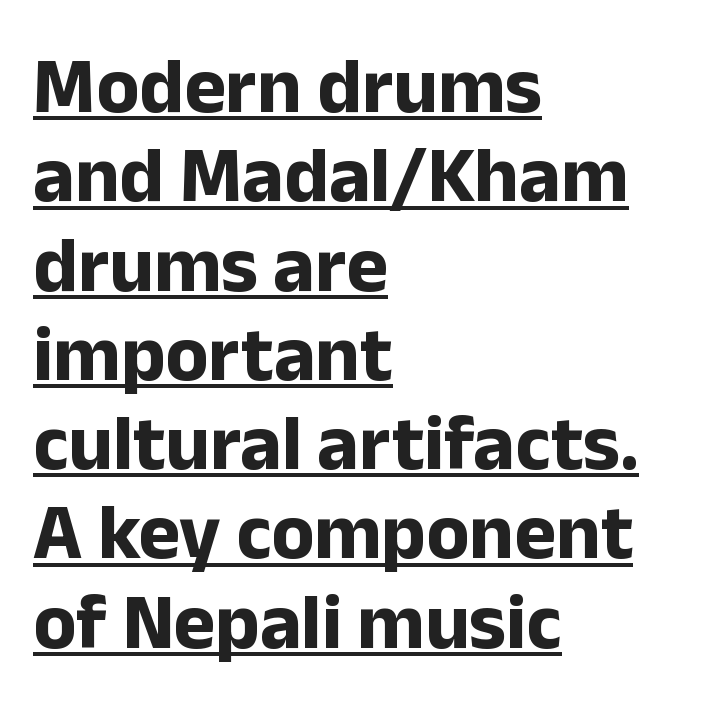
How would I describe the line gaps? Narrow and economical. To sum up the face: it is a sans, with no serifs. The passage shown is typed in a proportional face where columns would drift. Ordinary non-slanted type is in use.
